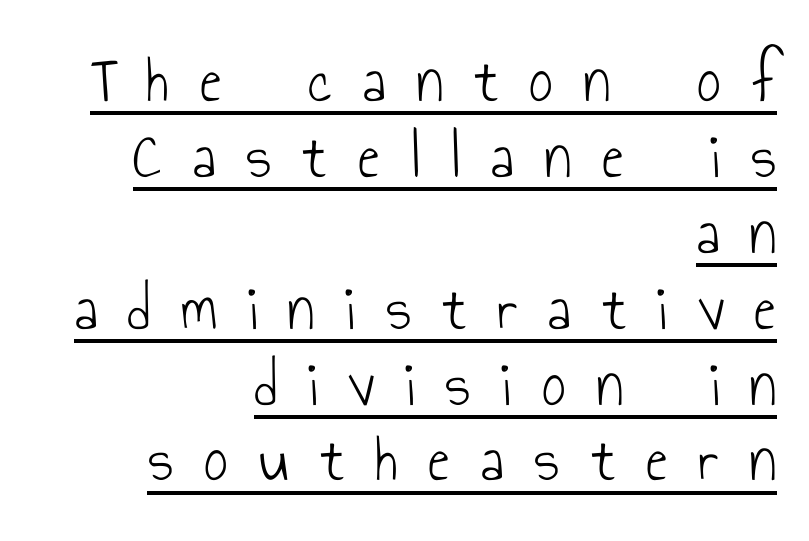
Q: Is the text bold? A: No.
Q: Is the text italic (slanted)? A: No, it is upright.
Q: Is the typeface a serif or a sans-serif typeface? A: Sans-serif.
Q: Is the text underlined? A: Yes.
Q: How is the paragraph aligned? A: Right-aligned.
Q: Is the spacing between letters normal or unusually wide? A: Unusually wide.
Q: Is the spacing between lines tight, normal or loose? A: Tight.
Q: Width (condensed, normal, or wide)? A: Condensed.
Q: Stroke contrast? A: Low.
Q: x-height? A: Small.
Q: Monospaced? A: No.
